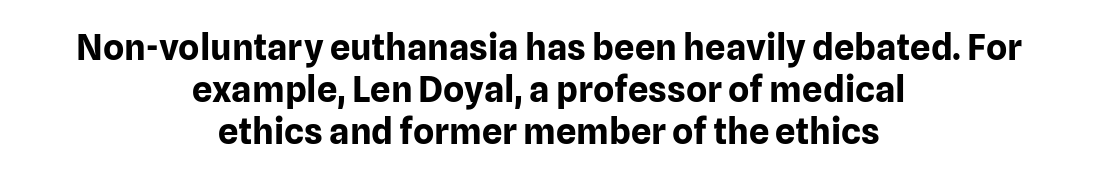
{"serif": "no", "italic": "no", "bold": "yes", "weight": "bold", "width": "normal", "stroke_contrast": "low", "x_height": "medium", "monospaced": "no", "underline": "no", "align": "center", "line_spacing_ratio": 1.17, "letter_spacing": "normal", "letter_spacing_em": 0.0, "glyph_px": 36}
